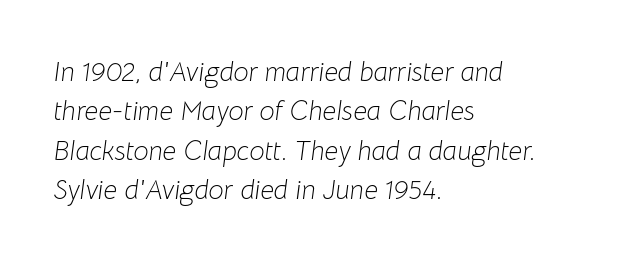
{"italic": "yes", "lean": "right", "slant_degrees": 8, "bold": "no", "underline": "no", "align": "left", "line_spacing": "normal", "line_spacing_ratio": 1.46, "letter_spacing": "normal", "letter_spacing_em": 0.0, "glyph_px": 27}
